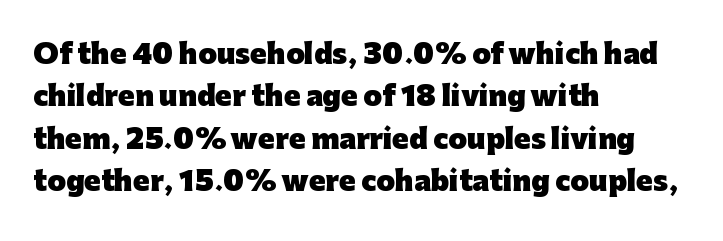
{"italic": "no", "bold": "yes", "underline": "no", "align": "left", "line_spacing": "normal", "line_spacing_ratio": 1.57, "letter_spacing": "normal", "letter_spacing_em": 0.0, "glyph_px": 27}
